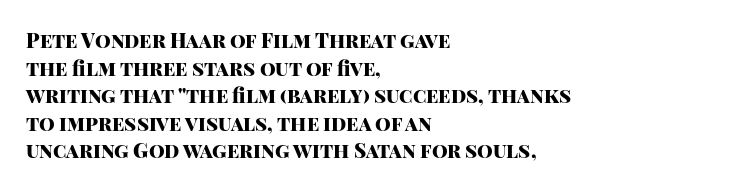
The image shows 20 px bold type, upright; set left-aligned, normal line spacing (1.38x), normal letter spacing, not underlined.
